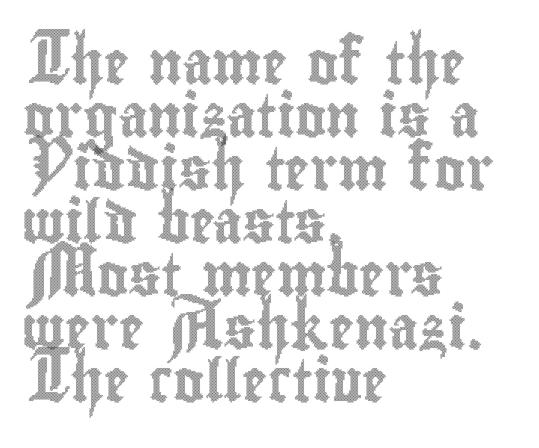
Looks like regular typesetting: each glyph gets only the width it needs. Only glyphs here, with clear space below each row. A classic flush-left, rag-right setting is used for this passage. The face used here is rendered with its standard letterfit. Is there any slant? The stems are plumb.
